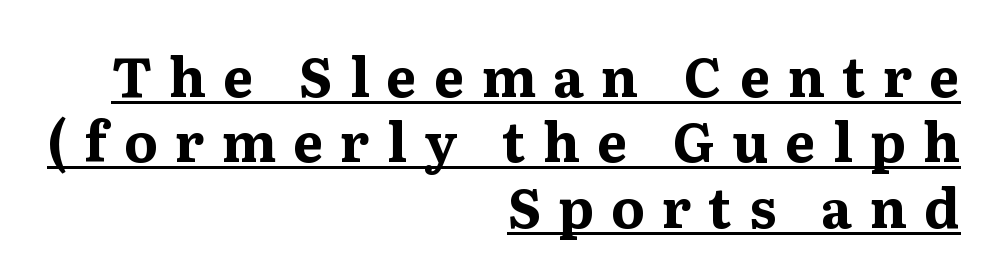
The image shows 54 px bold serif type, upright; set right-aligned, line spacing 1.21x, unusually wide letter spacing (+0.32 em), underlined; medium stroke contrast and a medium x-height.
